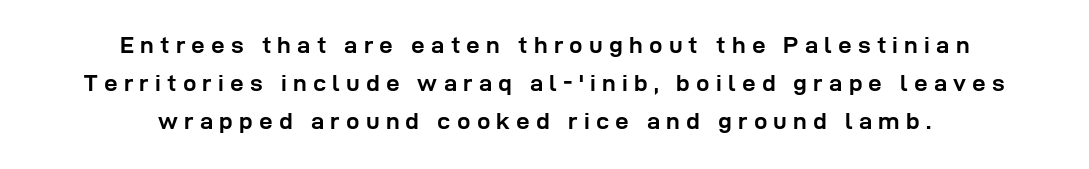
{"italic": "no", "bold": "yes", "underline": "no", "align": "center", "line_spacing": "normal", "line_spacing_ratio": 1.58, "letter_spacing": "wide", "letter_spacing_em": 0.26, "glyph_px": 24}
